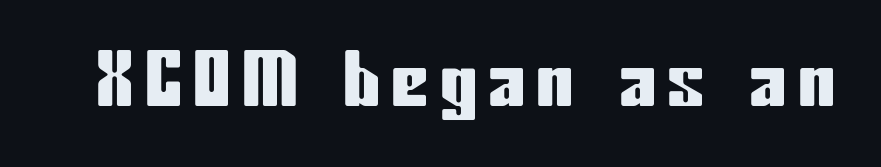
The image shows 75 px condensed sans-serif type, upright; set not underlined; low stroke contrast and a medium x-height.
